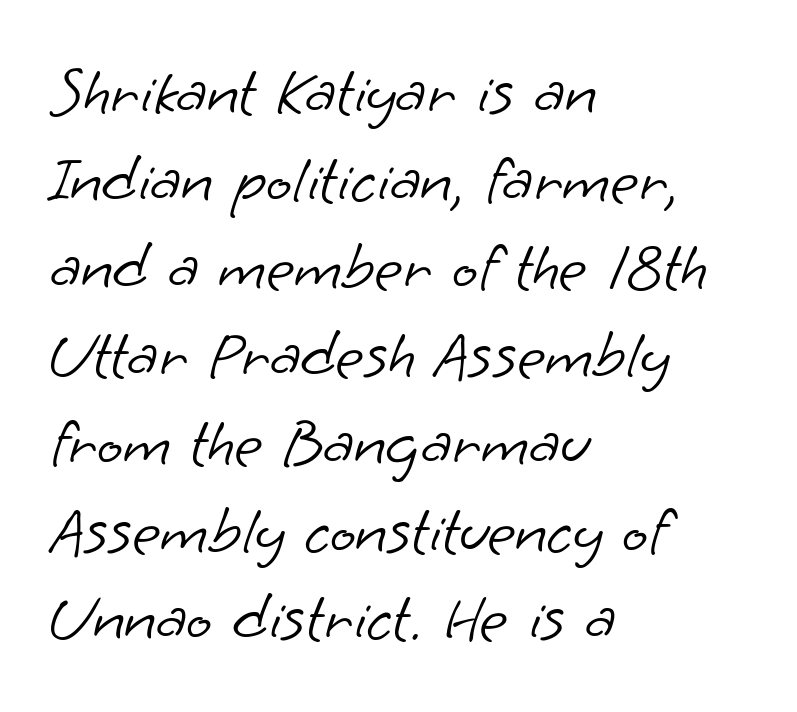
{"serif": "no", "bold": "no", "weight": "light", "width": "normal", "stroke_contrast": "low", "x_height": "small", "monospaced": "no", "underline": "no", "align": "left", "line_spacing": "normal", "line_spacing_ratio": 1.29, "letter_spacing": "normal", "letter_spacing_em": 0.0, "glyph_px": 68}
